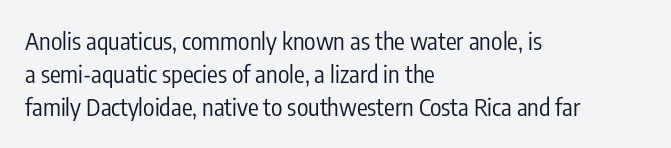
Horizontally, the lines are justified to the leading edge only. A roman cut, with each character standing at attention. The lines sit at an ordinary, default distance from one another. The font sits on the lighter half of the weight spectrum, regular included. Just letters on the line, the space beneath them empty. Standard letterfit; no display-style spreading of the glyphs.
